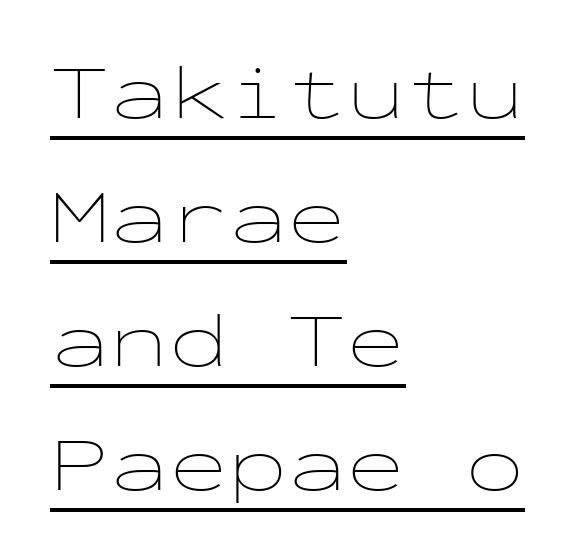
Nope, not italic — everything's standing straight. The passage shown stacks its lines at a standard gap. Which margin do the lines hug? The left one — the right edge is uneven. Weight: regular or lighter. A typographer would call this underscored text. Here the designer chose a console-style face with uniform glyph widths.
